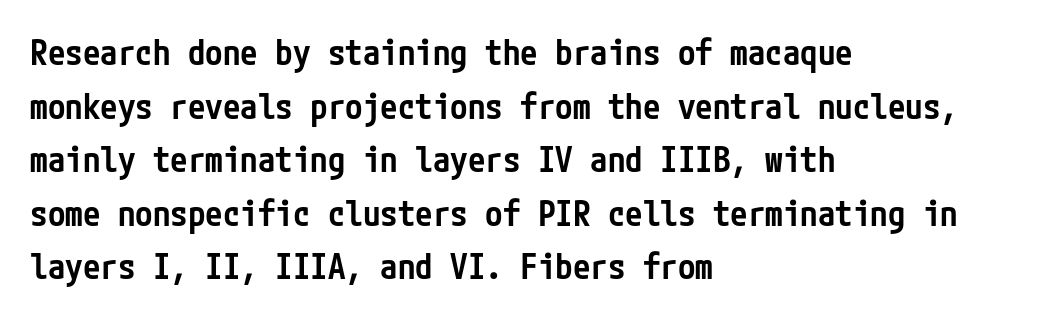
Q: Is the text bold? A: Semi-bold.
Q: Is the text italic (slanted)? A: No, it is upright.
Q: Is the typeface a serif or a sans-serif typeface? A: Sans-serif.
Q: Is the text underlined? A: No.
Q: How is the paragraph aligned? A: Left-aligned.
Q: Is the spacing between letters normal or unusually wide? A: Normal.
Q: Is the spacing between lines tight, normal or loose? A: Normal.
Q: Width (condensed, normal, or wide)? A: Condensed.
Q: Stroke contrast? A: Low.
Q: x-height? A: Medium.
